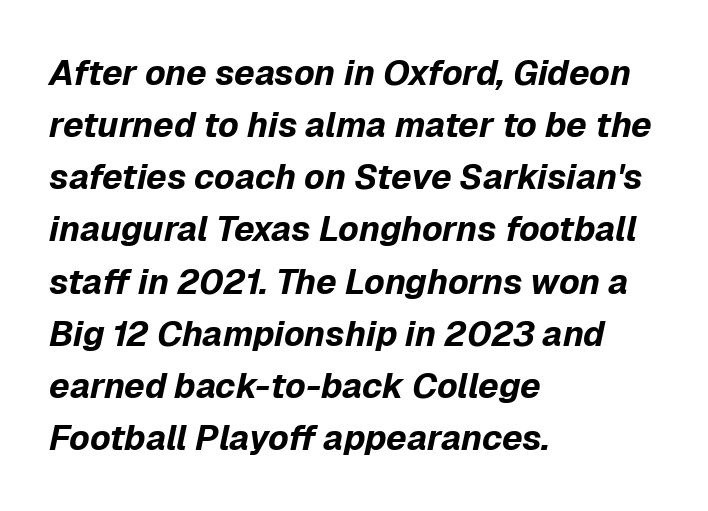
Q: Is the text bold? A: Yes.
Q: Is the text italic (slanted)? A: Yes, it leans right by about 12 degrees.
Q: Is the text underlined? A: No.
Q: How is the paragraph aligned? A: Left-aligned.
Q: Is the spacing between letters normal or unusually wide? A: Normal.
Q: Is the spacing between lines tight, normal or loose? A: Normal.
Q: Width (condensed, normal, or wide)? A: Normal.
Q: Stroke contrast? A: Low.
Q: x-height? A: Medium.
Q: Monospaced? A: No.
